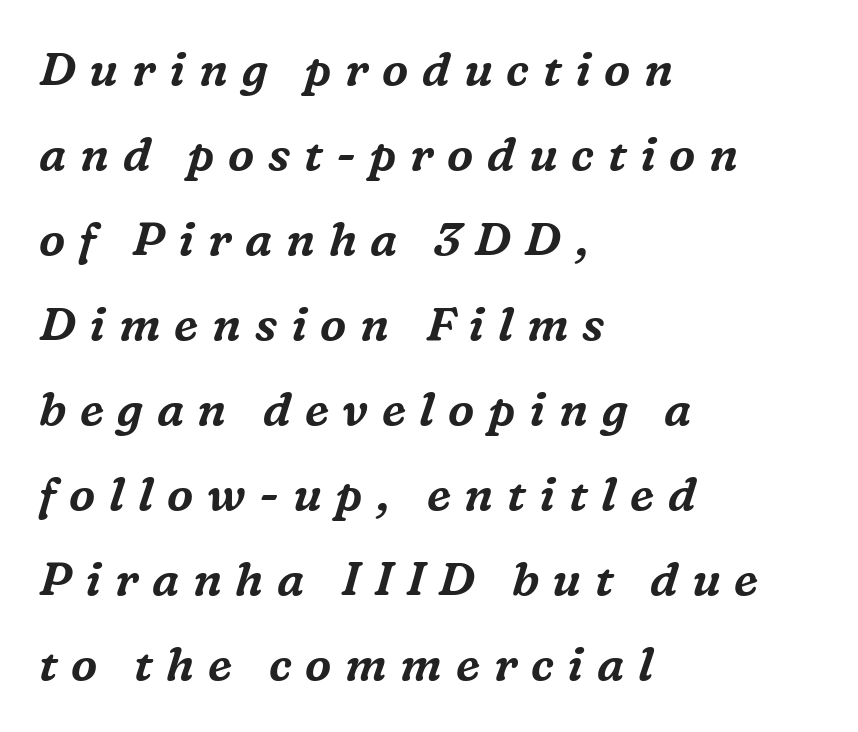
Q: Is the text italic (slanted)? A: Yes, it leans right by about 16 degrees.
Q: Is the typeface a serif or a sans-serif typeface? A: Serif.
Q: Is the text underlined? A: No.
Q: How is the paragraph aligned? A: Left-aligned.
Q: Is the spacing between letters normal or unusually wide? A: Unusually wide.
Q: Width (condensed, normal, or wide)? A: Normal.
Q: Stroke contrast? A: Medium.
Q: x-height? A: Medium.
Q: Monospaced? A: No.
